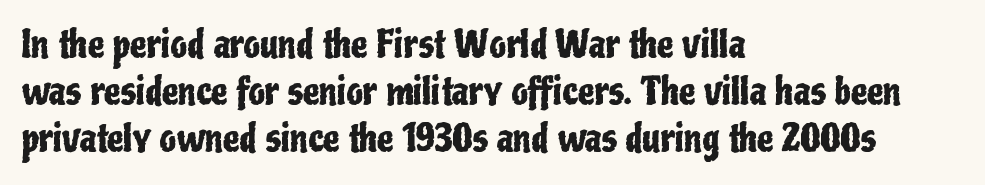
Spacing between characters is what you'd get straight out of the box. Looks like regular typesetting: each glyph gets only the width it needs. The lettering holds an erect, upright posture throughout. Successive baselines arrive at the customary interval. Observe the absence of serifs on each vertical stroke in this sample. These lines are set flush left with a ragged right edge.
